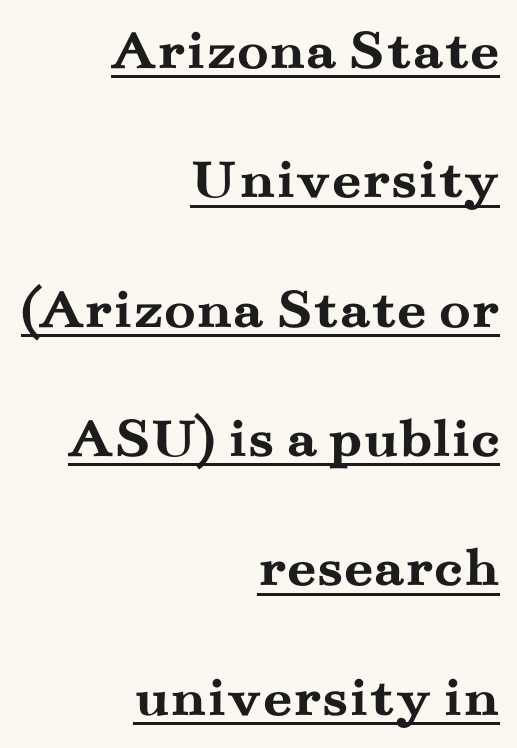
The rendering uses a large line-height, opening up the rows. Spacing verdict: proportional, widths tailored to each character. As a designer I'd log this as weight 700, bold. Is there an underline? Yes — a line sits under the letters. The tracking reads as untouched default to a designer's eye.
